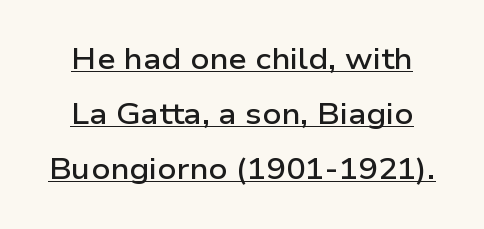
The image shows 29 px semibold, wide sans-serif type, upright; set centered, line spacing 1.89x, normal letter spacing, underlined; low stroke contrast and a medium x-height.
